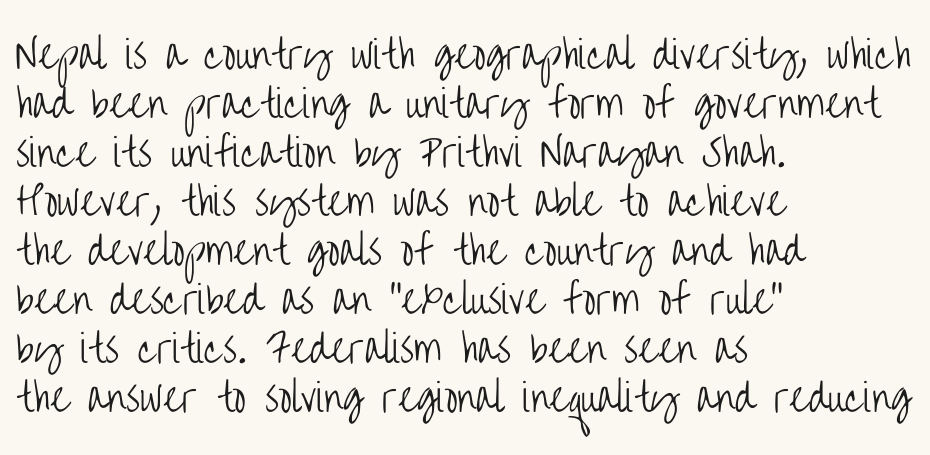
Q: Is the text bold? A: No.
Q: Is the text italic (slanted)? A: No, it is upright.
Q: Is the typeface a serif or a sans-serif typeface? A: Sans-serif.
Q: Is the text underlined? A: No.
Q: How is the paragraph aligned? A: Left-aligned.
Q: Is the spacing between letters normal or unusually wide? A: Normal.
Q: Is the spacing between lines tight, normal or loose? A: Normal.
Q: Width (condensed, normal, or wide)? A: Condensed.
Q: Stroke contrast? A: Low.
Q: x-height? A: Large.
Q: Monospaced? A: No.
